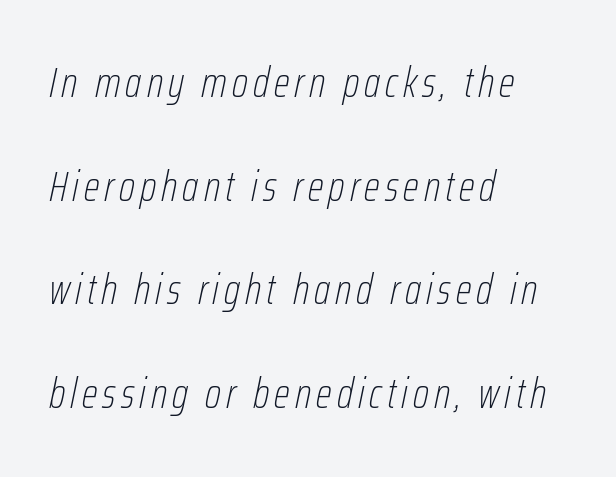
Q: Is the text bold? A: No.
Q: Is the text italic (slanted)? A: Yes, it leans right by about 12 degrees.
Q: Is the text underlined? A: No.
Q: How is the paragraph aligned? A: Left-aligned.
Q: Is the spacing between lines tight, normal or loose? A: Loose.
Q: Width (condensed, normal, or wide)? A: Condensed.
Q: Stroke contrast? A: Low.
Q: x-height? A: Medium.
Q: Monospaced? A: No.
